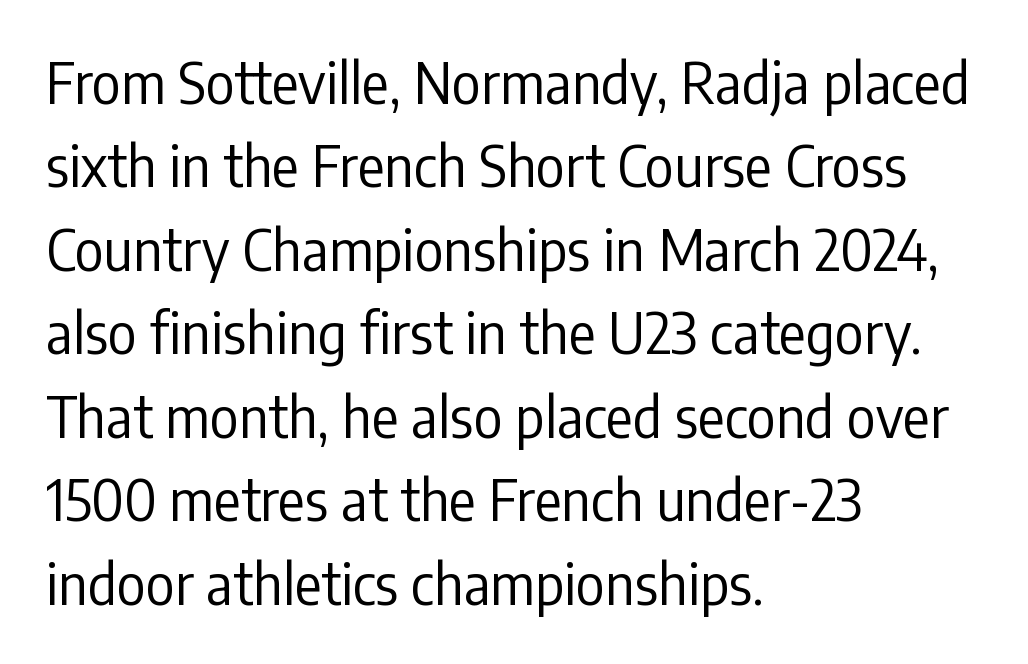
{"serif": "no", "italic": "no", "bold": "no", "weight": "regular", "width": "condensed", "stroke_contrast": "low", "x_height": "medium", "monospaced": "no", "underline": "no", "align": "left", "line_spacing": "normal", "line_spacing_ratio": 1.49, "letter_spacing": "normal", "letter_spacing_em": 0.0, "glyph_px": 56}
